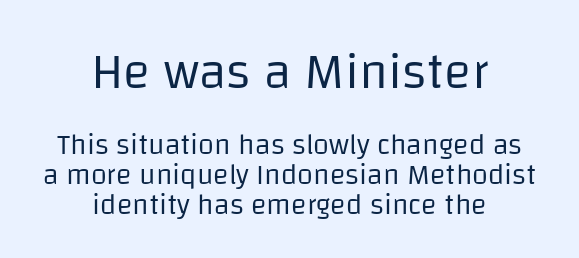
Look at the tracking — it's just the regular setting, nothing added. Underlining? Definitely not there. Which of the two is more prominent by size? The first, at the top. Character widths vary here, with narrow letters taking less room than wide ones. Vertically, the passage feels compressed, each row crowding the next. The lines are quadded center.
